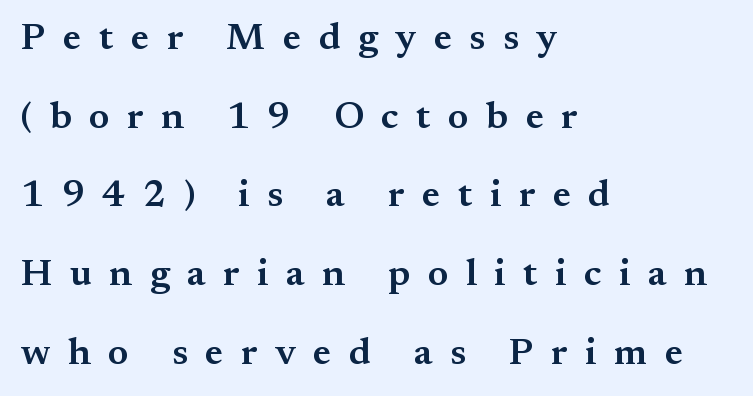
{"serif": "yes", "italic": "no", "bold": "semi", "weight": "semibold", "width": "normal", "stroke_contrast": "medium", "x_height": "small", "monospaced": "no", "underline": "no", "align": "left", "line_spacing": "loose", "line_spacing_ratio": 2.07, "letter_spacing": "wide", "letter_spacing_em": 0.46, "glyph_px": 38}
